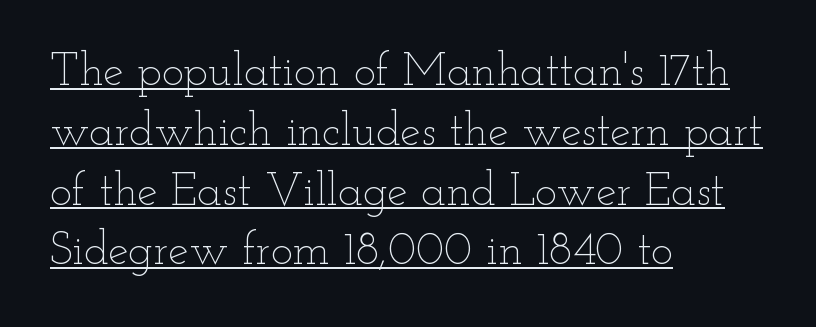
Q: Is the text bold? A: No.
Q: Is the text italic (slanted)? A: No, it is upright.
Q: Is the text underlined? A: Yes.
Q: How is the paragraph aligned? A: Left-aligned.
Q: Is the spacing between letters normal or unusually wide? A: Normal.
Q: Is the spacing between lines tight, normal or loose? A: Normal.
Q: Width (condensed, normal, or wide)? A: Wide.
Q: Stroke contrast? A: Low.
Q: x-height? A: Small.
Q: Monospaced? A: No.
